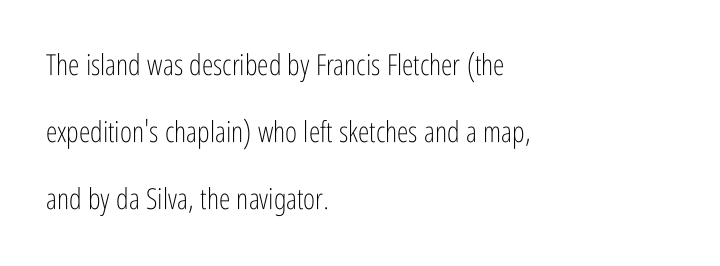
{"serif": "no", "italic": "no", "bold": "no", "weight": "light", "width": "condensed", "stroke_contrast": "low", "x_height": "medium", "monospaced": "no", "underline": "no", "align": "left", "line_spacing": "loose", "line_spacing_ratio": 2.31, "letter_spacing": "normal", "letter_spacing_em": 0.0, "glyph_px": 29}
